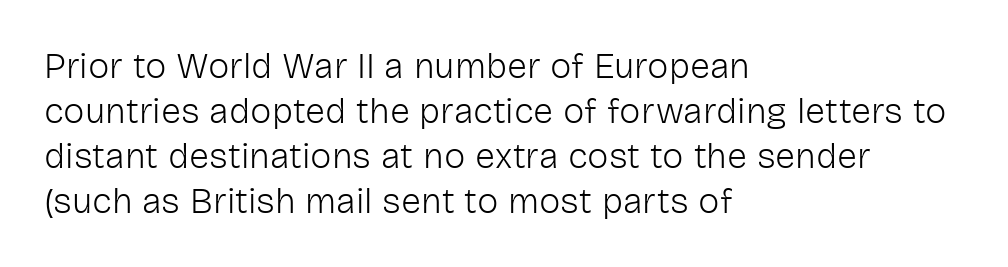
The image shows 36 px light sans-serif type, upright; set left-aligned, normal line spacing (1.25x), normal letter spacing, not underlined; low stroke contrast and a medium x-height.
